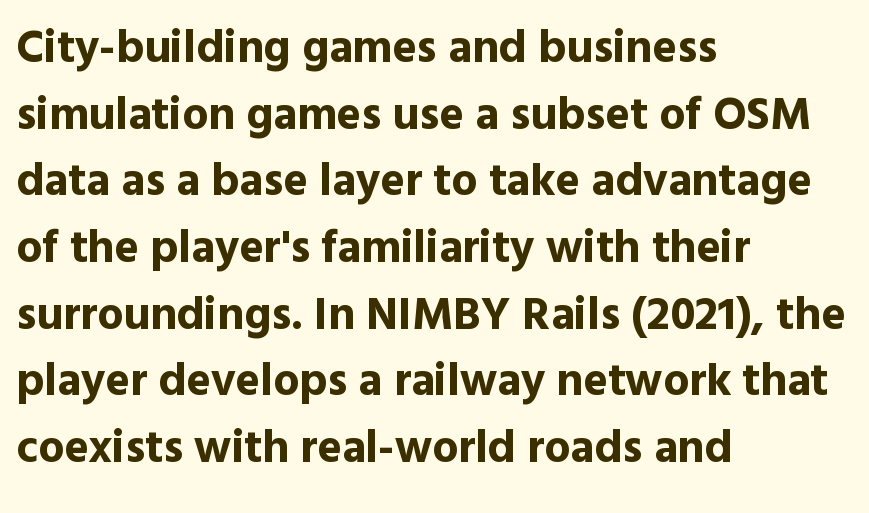
The gap between lines stays unmarked. A normal amount of white space separates one row of letters from the next. Does the copy run flush right? No — it runs flush left. When letters stand straight like this, we call the style roman or upright. This sample uses plain, unmodified letter spacing. Each letter keeps its own natural width here, so spacing adapts to shape.
